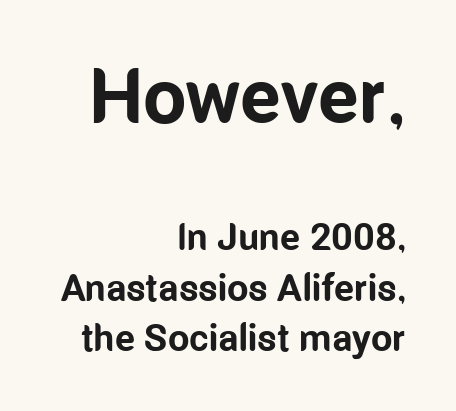
{"serif": "no", "italic": "no", "bold": "yes", "weight": "bold", "width": "condensed", "stroke_contrast": "low", "x_height": "medium", "monospaced": "no", "underline": "no", "align": "right", "line_spacing": "normal", "line_spacing_ratio": 1.33, "letter_spacing": "normal", "letter_spacing_em": 0.0, "larger_block": "first", "size_ratio": 2.03, "glyph_px": 77}
